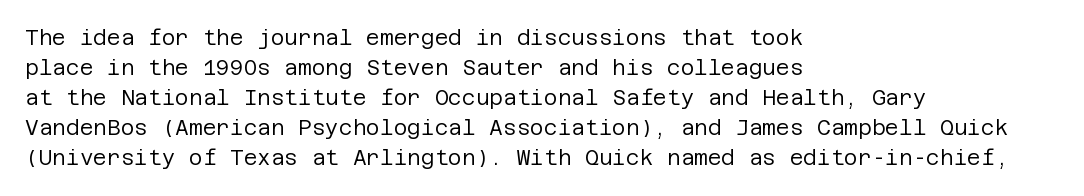
Q: Is the text bold? A: No.
Q: Is the text italic (slanted)? A: No, it is upright.
Q: Is the text underlined? A: No.
Q: How is the paragraph aligned? A: Left-aligned.
Q: Is the spacing between letters normal or unusually wide? A: Normal.
Q: Is the spacing between lines tight, normal or loose? A: Normal.
